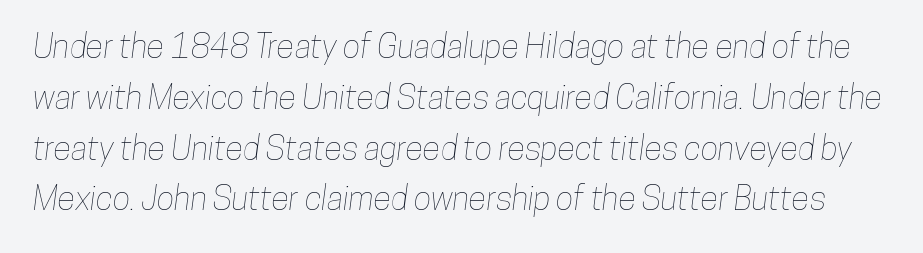
The image shows 33 px condensed type; set normal line spacing (1.54x), normal letter spacing, not underlined; low stroke contrast and a medium x-height.
